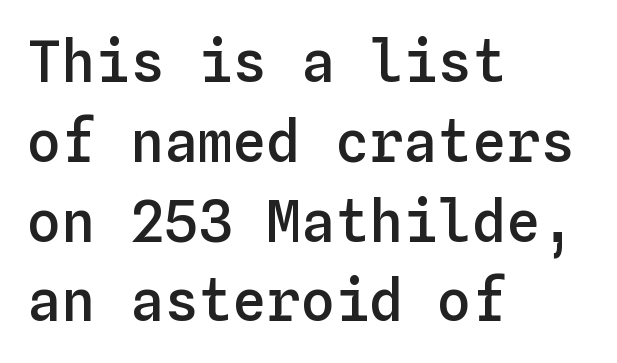
Q: Is the text bold? A: Semi-bold.
Q: Is the text italic (slanted)? A: No, it is upright.
Q: Is the text underlined? A: No.
Q: How is the paragraph aligned? A: Left-aligned.
Q: Is the spacing between letters normal or unusually wide? A: Normal.
Q: Is the spacing between lines tight, normal or loose? A: Normal.
Q: Width (condensed, normal, or wide)? A: Normal.
Q: Stroke contrast? A: Low.
Q: x-height? A: Medium.
Q: Monospaced? A: Yes.
